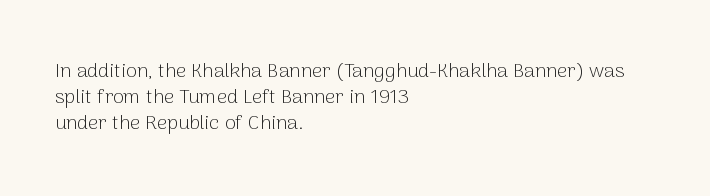
Interline gaps are of average width in this sample. Style check: upright. Tracking here is standard; glyphs follow each other at the usual distance. Stroke mass is kept to a normal reading level or below. Beneath every word, the page is bare. Leftover space on each line is placed entirely after the last word.
